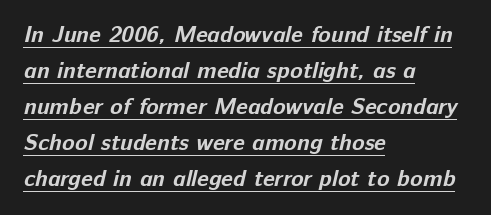
{"bold": "yes", "underline": "yes", "align": "left", "line_spacing": "normal", "line_spacing_ratio": 1.57, "letter_spacing": "normal", "letter_spacing_em": 0.0, "glyph_px": 23}
